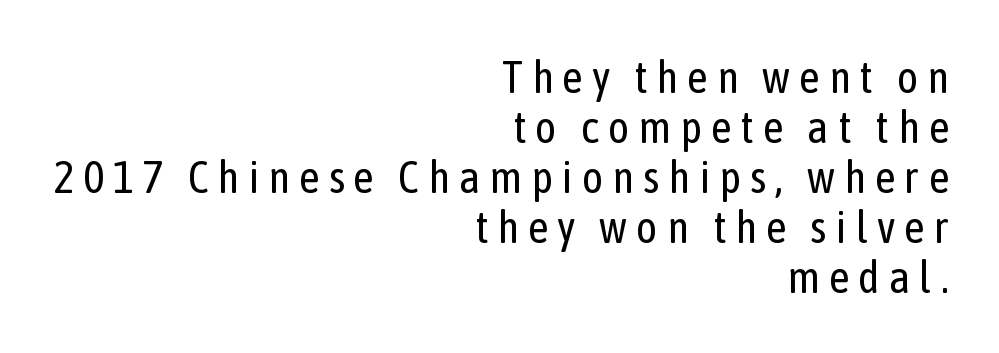
{"serif": "no", "italic": "no", "bold": "no", "weight": "regular", "width": "condensed", "stroke_contrast": "low", "x_height": "medium", "monospaced": "no", "underline": "no", "align": "right", "line_spacing": "tight", "line_spacing_ratio": 1.11, "letter_spacing": "wide", "letter_spacing_em": 0.2, "glyph_px": 45}
